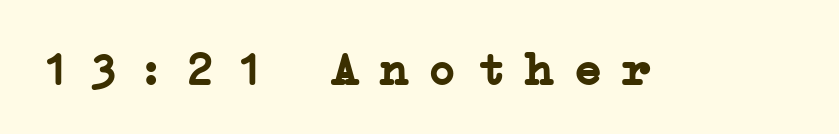
The image shows 47 px semibold serif type, upright; set unusually wide letter spacing (+0.43 em), not underlined; low stroke contrast and a medium x-height.
